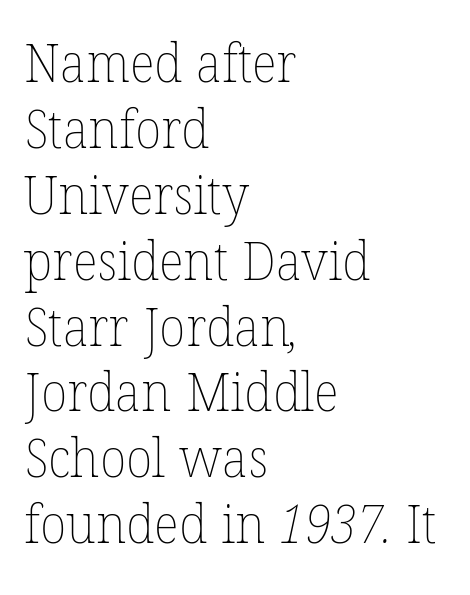
The image shows 54 px thin type; set left-aligned, line spacing 1.22x, normal letter spacing, not underlined; low stroke contrast and a medium x-height.
